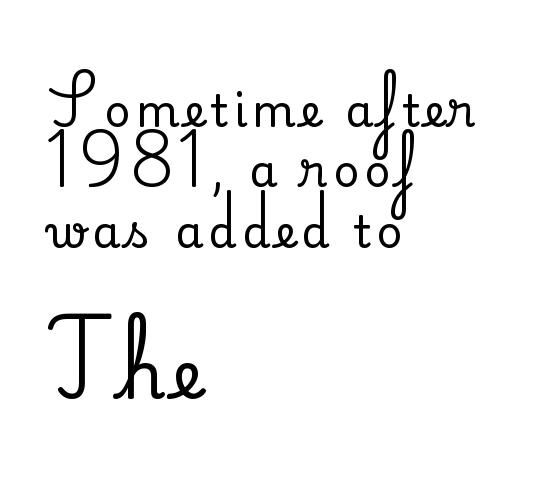
{"serif": "yes", "italic": "no", "width": "normal", "stroke_contrast": "medium", "x_height": "small", "monospaced": "no", "underline": "no", "align": "left", "line_spacing": "normal", "line_spacing_ratio": 1.34, "larger_block": "second", "size_ratio": 1.49, "glyph_px": 67}
